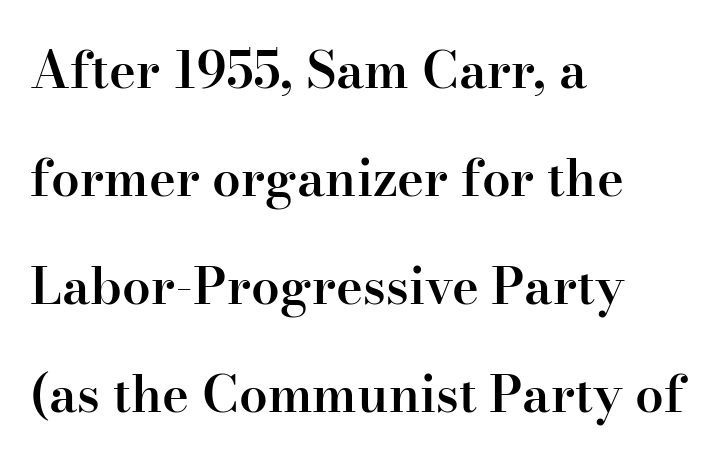
Whoever set this chose breathing room over compactness in the vertical rhythm. The lines in this sample share a left origin and differ only in where they stop. Are there feet on the stems? There are — it's a serif. The sample has been set in demibold, a notch under bold. Proportional: the letters do not fall into vertical columns. Words float on clear page, feet unadorned.
